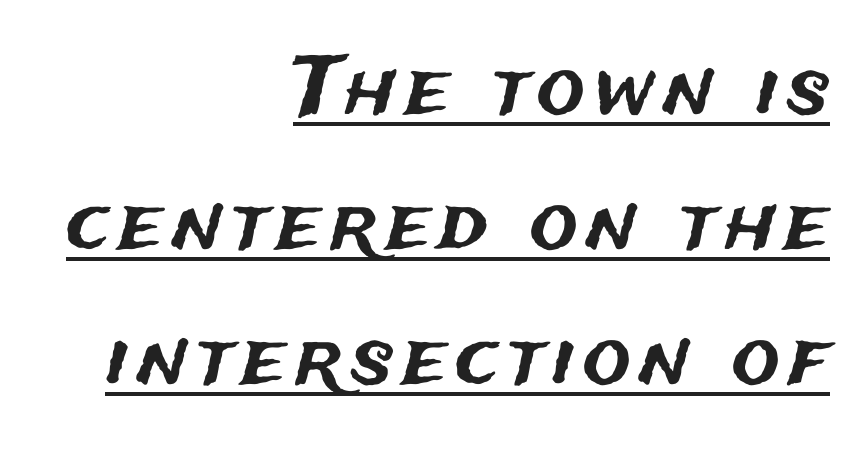
The image shows 80 px sans-serif type; set right-aligned, normal line spacing (1.69x), underlined; medium stroke contrast and a medium x-height.
